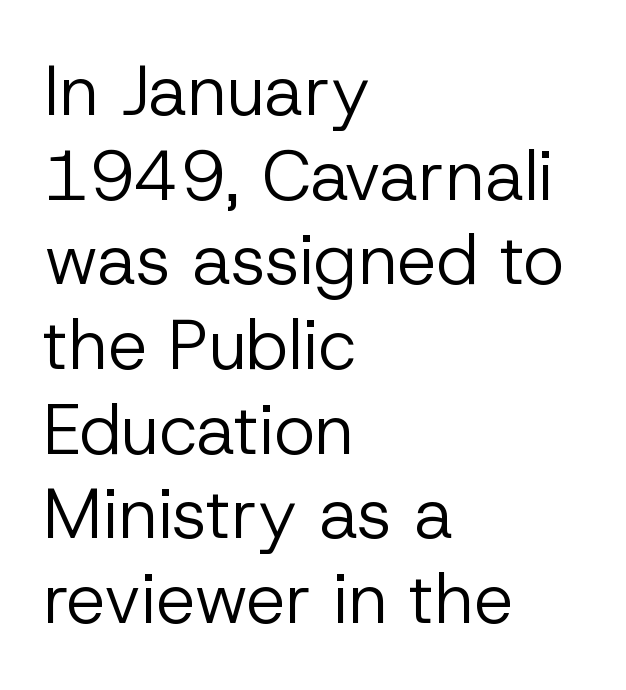
The font family rendered here belongs to the sans-serif group. The typography opts for an upright posture over an oblique one. Rule under the text: the space is simply empty. These glyphs show unthickened strokes, regular width or finer. These lines are rendered in a variable-pitch font.
